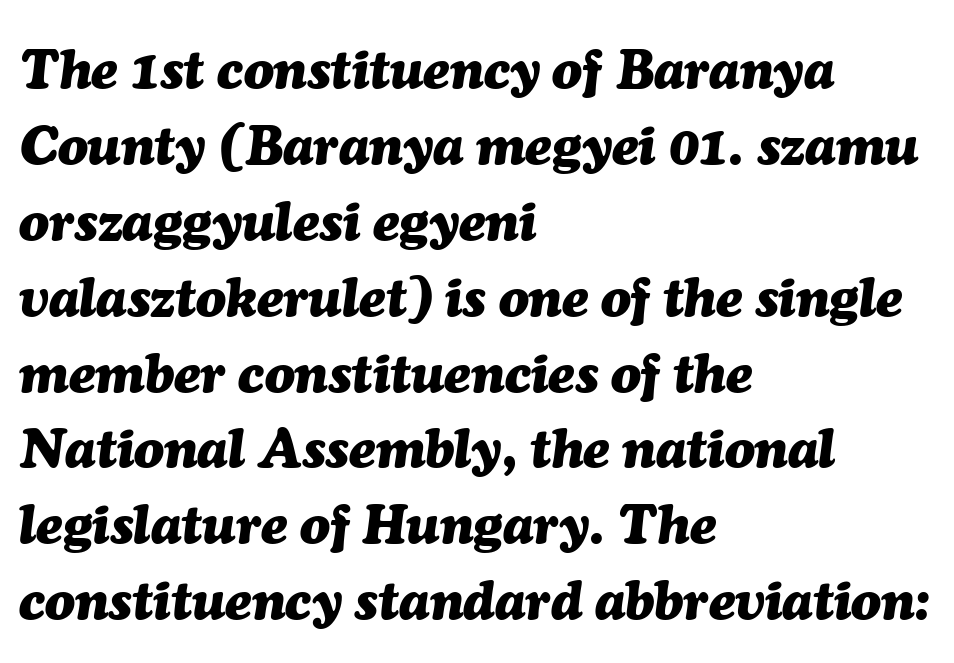
{"italic": "yes", "lean": "right", "slant_degrees": 7, "bold": "yes", "weight": "heavy", "width": "normal", "stroke_contrast": "medium", "x_height": "medium", "monospaced": "no", "underline": "no", "align": "left", "line_spacing": "normal", "line_spacing_ratio": 1.38, "letter_spacing": "normal", "letter_spacing_em": 0.0, "glyph_px": 55}
